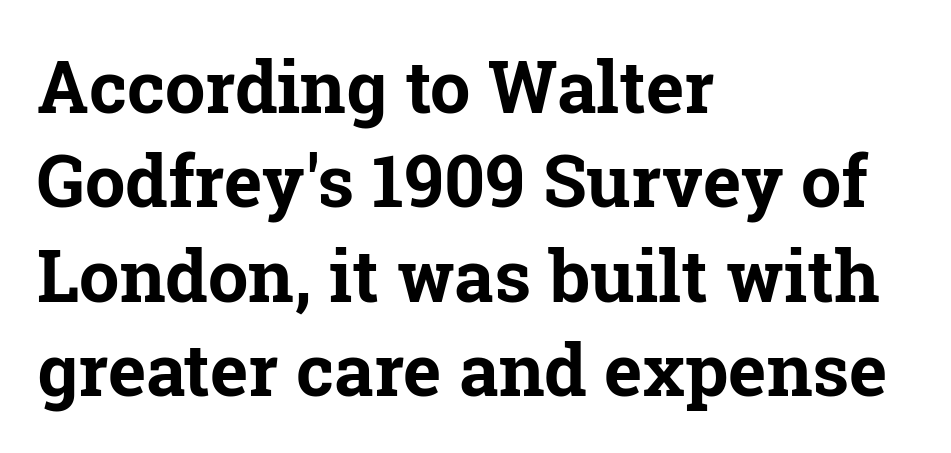
Q: Is the text bold? A: Yes.
Q: Is the text italic (slanted)? A: No, it is upright.
Q: Is the typeface a serif or a sans-serif typeface? A: Serif.
Q: Is the text underlined? A: No.
Q: How is the paragraph aligned? A: Left-aligned.
Q: Is the spacing between letters normal or unusually wide? A: Normal.
Q: Is the spacing between lines tight, normal or loose? A: Normal.
Q: Width (condensed, normal, or wide)? A: Normal.
Q: Stroke contrast? A: Low.
Q: x-height? A: Medium.
Q: Monospaced? A: No.
